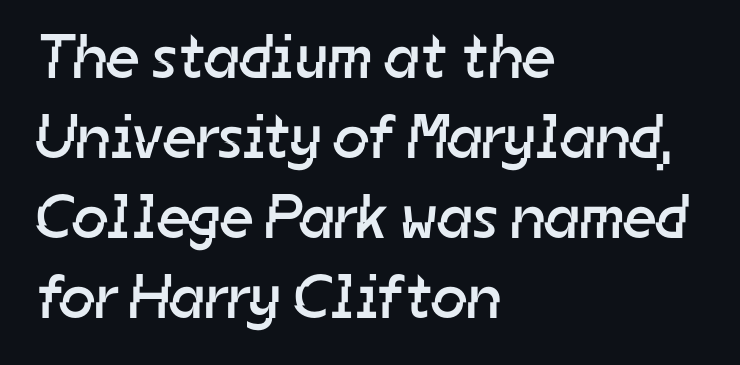
{"serif": "no", "bold": "no", "weight": "regular", "width": "normal", "stroke_contrast": "low", "x_height": "medium", "monospaced": "no", "underline": "no", "align": "left", "line_spacing": "normal", "line_spacing_ratio": 1.27, "letter_spacing": "normal", "letter_spacing_em": 0.0, "glyph_px": 63}
